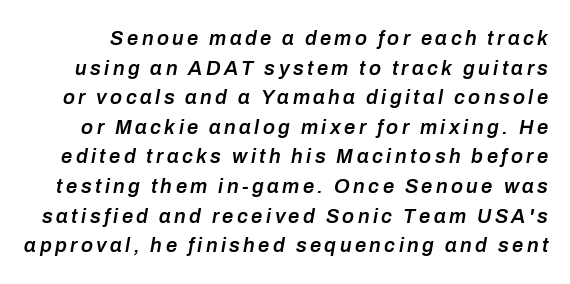
The image shows 20 px text type, italic (leaning right); set normal line spacing (1.48x), not underlined.
